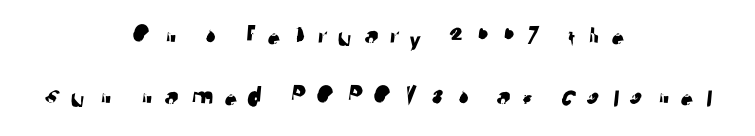
Q: Is the typeface a serif or a sans-serif typeface? A: Sans-serif.
Q: Is the text underlined? A: No.
Q: How is the paragraph aligned? A: Centered.
Q: Is the spacing between letters normal or unusually wide? A: Unusually wide.
Q: Is the spacing between lines tight, normal or loose? A: Loose.
Q: Width (condensed, normal, or wide)? A: Normal.
Q: Stroke contrast? A: Low.
Q: x-height? A: Medium.
Q: Monospaced? A: No.
